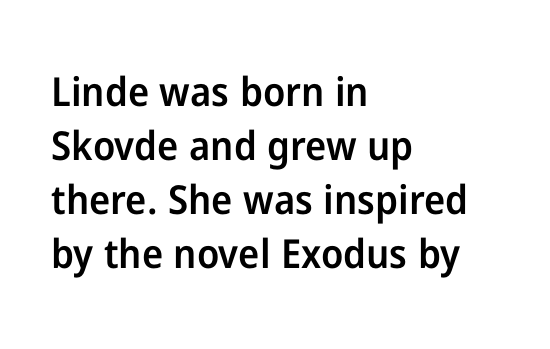
I'd call this a sans setting — the letters go barefoot. Typeset ragged right — the left edge is the straight one. This rendering leaves character spacing at its baseline value. Every letter is mildly thick-stroked: semibold rather than bold. The font's upright variant was chosen for this text.
